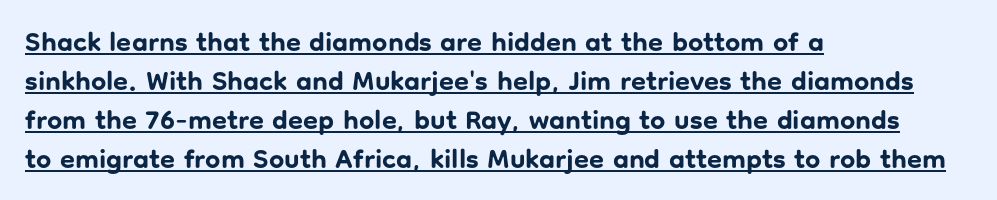
{"italic": "no", "bold": "yes", "underline": "yes", "align": "left", "line_spacing": "normal", "line_spacing_ratio": 1.44, "letter_spacing": "normal", "letter_spacing_em": 0.0, "glyph_px": 27}
